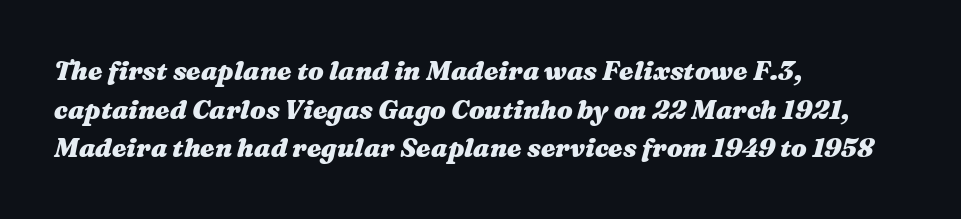
The text block is weighted toward the left margin, trailing off unevenly rightward. Underline: absent. The letterforms sit shoulder to shoulder at normal distance. As a designer I'd log this as weight 700, bold. How would I describe the line gaps? Plain and ordinary. The rendering applies a slant to the glyphs.
